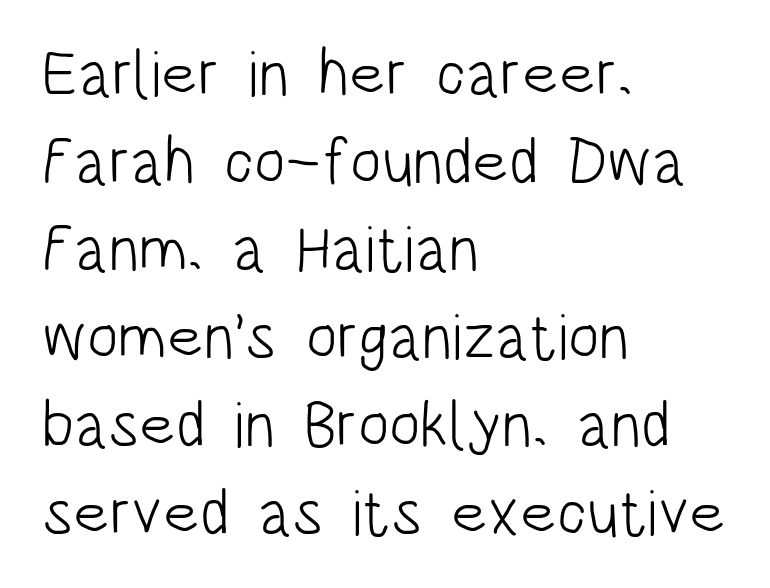
The image shows 65 px light, condensed sans-serif type, upright; set left-aligned, normal line spacing (1.35x), normal letter spacing, not underlined; low stroke contrast and a large x-height.
